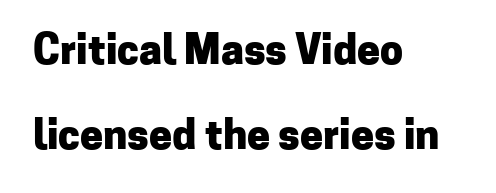
{"serif": "no", "italic": "no", "bold": "yes", "weight": "heavy", "width": "normal", "stroke_contrast": "low", "x_height": "medium", "monospaced": "no", "underline": "no", "align": "left", "line_spacing": "loose", "line_spacing_ratio": 2.07, "letter_spacing": "normal", "letter_spacing_em": 0.0, "glyph_px": 41}
